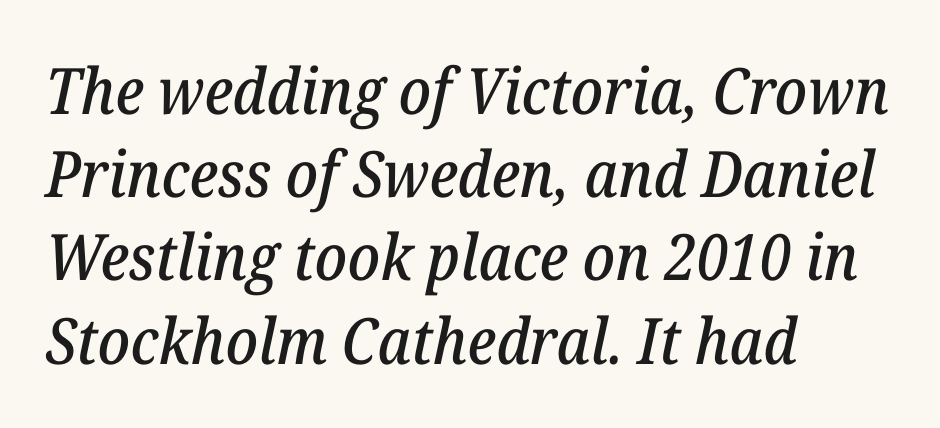
Layout note: lines flush left. This rendering employs a face with finishing strokes, i.e., a serif. Honestly, the letter spacing is just normal — you wouldn't notice it. Words float on clear page, feet unadorned.
